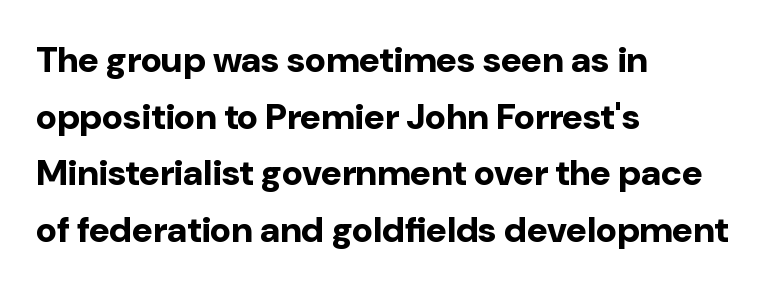
The rendering anchors every line to the left-hand side. The type family on display is of the sans-serif kind. Here the glyphs are tracked normally, forming tight word shapes. Rendered with straight, roman letterforms. The passage shown is typed in a proportional face where columns would drift. Whoever set this chose a conventional vertical rhythm.
